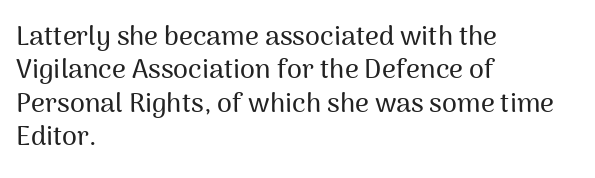
{"italic": "no", "underline": "no", "align": "left", "line_spacing_ratio": 1.24, "letter_spacing": "normal", "letter_spacing_em": 0.0, "glyph_px": 27}
